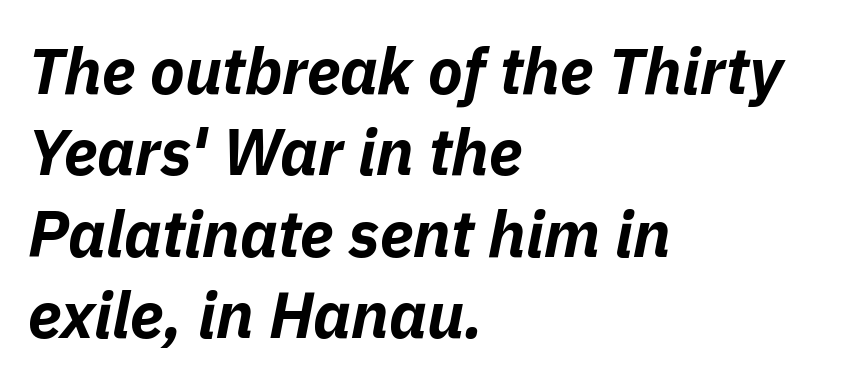
Q: Is the text bold? A: Yes.
Q: Is the text italic (slanted)? A: Yes, it leans right by about 11 degrees.
Q: Is the text underlined? A: No.
Q: How is the paragraph aligned? A: Left-aligned.
Q: Is the spacing between letters normal or unusually wide? A: Normal.
Q: Is the spacing between lines tight, normal or loose? A: Normal.
Q: Width (condensed, normal, or wide)? A: Normal.
Q: Stroke contrast? A: Low.
Q: x-height? A: Medium.
Q: Monospaced? A: No.
